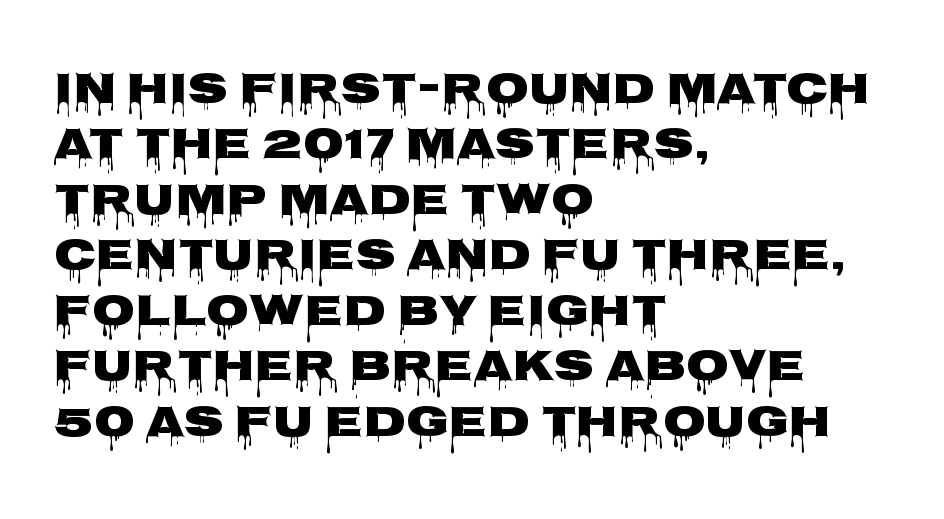
Q: Is the text italic (slanted)? A: No, it is upright.
Q: Is the typeface a serif or a sans-serif typeface? A: Sans-serif.
Q: Is the text underlined? A: No.
Q: How is the paragraph aligned? A: Left-aligned.
Q: Is the spacing between letters normal or unusually wide? A: Normal.
Q: Is the spacing between lines tight, normal or loose? A: Normal.
Q: Width (condensed, normal, or wide)? A: Wide.
Q: Stroke contrast? A: Low.
Q: x-height? A: Large.
Q: Monospaced? A: No.
